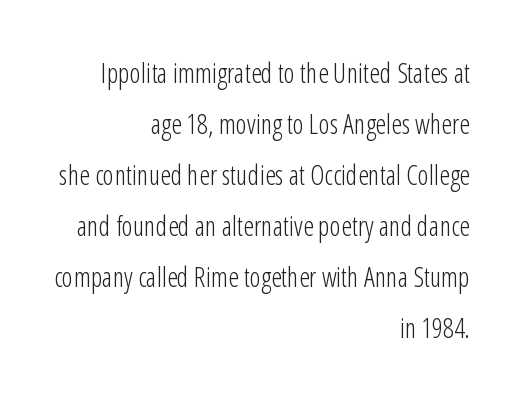
The image shows 27 px text type, upright; set right-aligned, line spacing 1.89x, normal letter spacing, not underlined.
